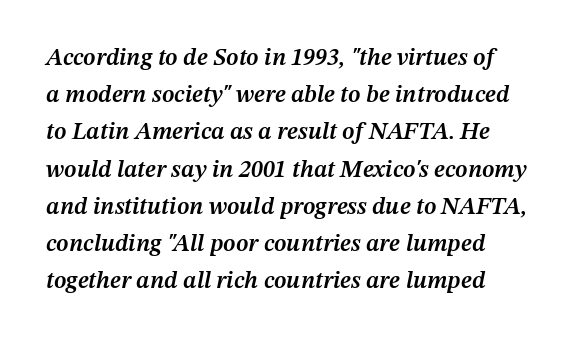
Q: Is the text bold? A: Semi-bold.
Q: Is the text italic (slanted)? A: Yes, it leans right by about 12 degrees.
Q: Is the text underlined? A: No.
Q: Is the spacing between letters normal or unusually wide? A: Normal.
Q: Is the spacing between lines tight, normal or loose? A: Normal.
